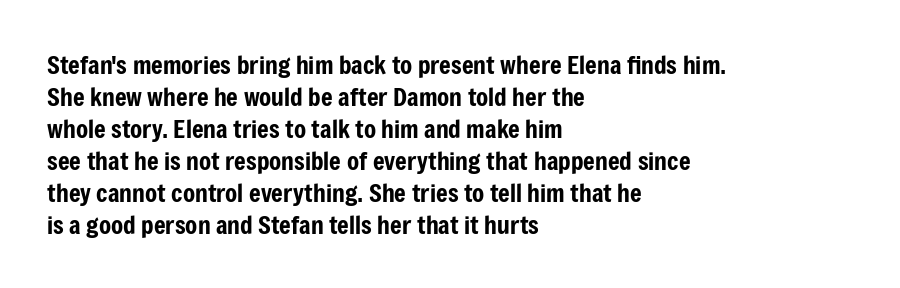
Q: Is the text italic (slanted)? A: No, it is upright.
Q: Is the text underlined? A: No.
Q: How is the paragraph aligned? A: Left-aligned.
Q: Is the spacing between letters normal or unusually wide? A: Normal.
Q: Is the spacing between lines tight, normal or loose? A: Normal.
